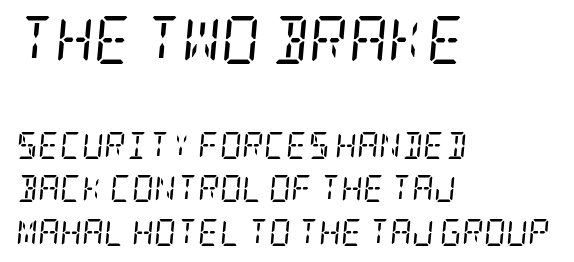
{"serif": "yes", "italic": "yes", "lean": "right", "slant_degrees": 5, "bold": "no", "weight": "regular", "width": "condensed", "stroke_contrast": "low", "x_height": "large", "underline": "no", "align": "left", "line_spacing": "normal", "line_spacing_ratio": 1.61, "letter_spacing": "normal", "letter_spacing_em": 0.0, "larger_block": "first", "size_ratio": 1.78, "glyph_px": 48}
